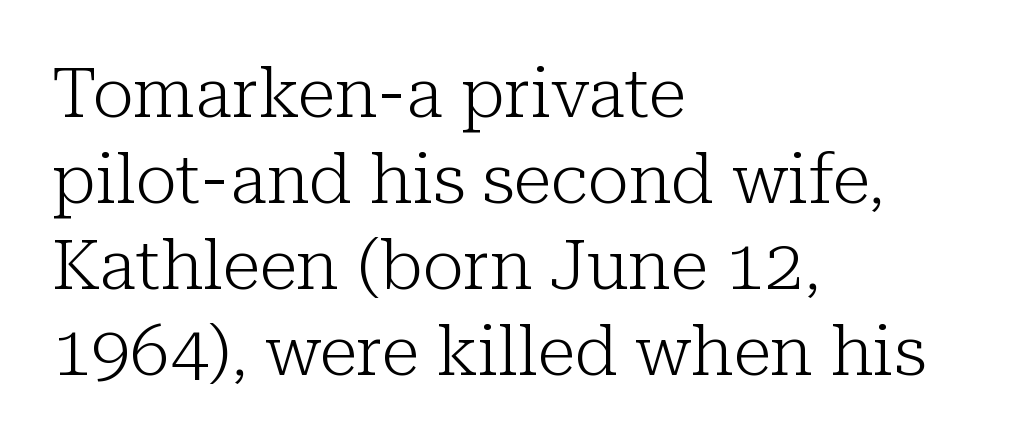
The face used here is proportionally spaced, like ordinary book or web type. Ordinary non-slanted type is in use. Weight: in the light-to-regular range. This sample is left-justified, so line endings fall wherever the words run out. The specimen omits any rule beneath the text block's lines. Look at the bottom of the vertical strokes: they flare into serifs here.
